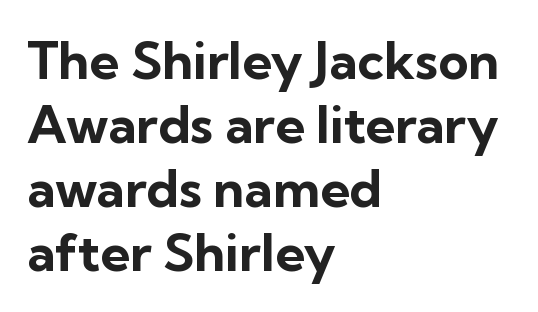
The image shows 52 px bold sans-serif type, upright; set left-aligned, line spacing 1.23x, normal letter spacing, not underlined; low stroke contrast and a medium x-height.
